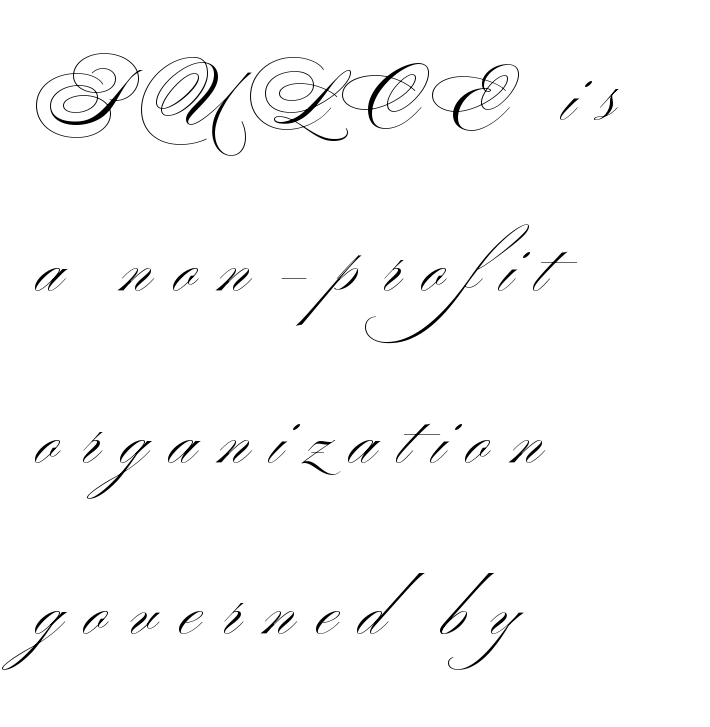
Counters stay open thanks to moderate or lighter strokes. The letters advance in unequal steps, a hallmark of proportional type. The area under the type is left untouched. Students, note that the glyphs here are deliberately spaced far apart. Reading down the column, the eye jumps a long way to each next line. The lines in this sample share a left origin and differ only in where they stop.
